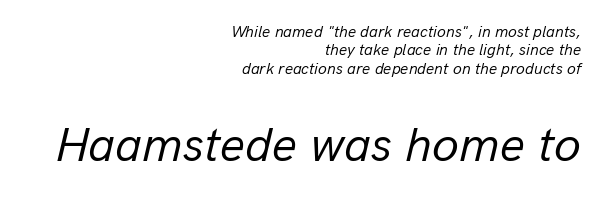
The image shows 49 px regular-weight type, italic (leaning right); set right-aligned, tight line spacing (1.15x), normal letter spacing, not underlined; the second (bottom) block is 3.06x larger; low stroke contrast and a medium x-height.
